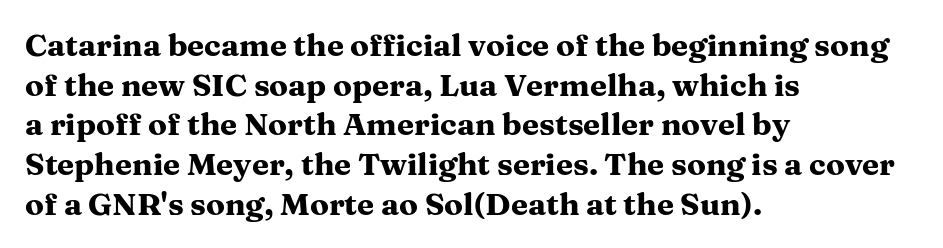
Q: Is the text bold? A: Yes.
Q: Is the text italic (slanted)? A: No, it is upright.
Q: Is the typeface a serif or a sans-serif typeface? A: Serif.
Q: Is the text underlined? A: No.
Q: How is the paragraph aligned? A: Left-aligned.
Q: Is the spacing between letters normal or unusually wide? A: Normal.
Q: Is the spacing between lines tight, normal or loose? A: Normal.
Q: Width (condensed, normal, or wide)? A: Wide.
Q: Stroke contrast? A: Medium.
Q: x-height? A: Medium.
Q: Monospaced? A: No.
